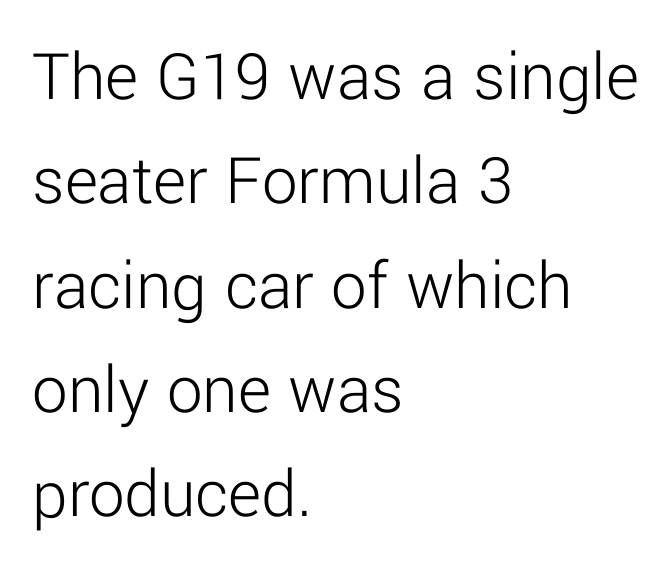
{"serif": "no", "italic": "no", "bold": "no", "weight": "light", "width": "normal", "stroke_contrast": "low", "x_height": "medium", "monospaced": "no", "underline": "no", "align": "left", "line_spacing": "normal", "line_spacing_ratio": 1.47, "letter_spacing": "normal", "letter_spacing_em": 0.0, "glyph_px": 71}
